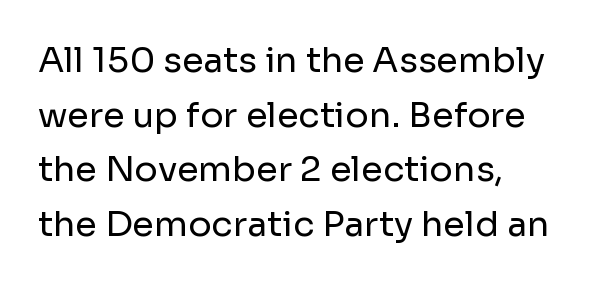
Bold? No — there's no thickening of the strokes. The letters stand straight up with perfectly vertical stems. Letters rest on an invisible, unmarked baseline. Students, note that the glyphs here touch the page at normal intervals.
